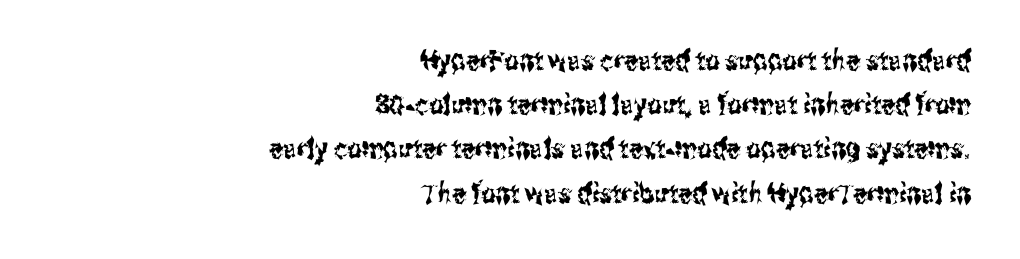
Q: Is the text italic (slanted)? A: No, it is upright.
Q: Is the typeface a serif or a sans-serif typeface? A: Sans-serif.
Q: Is the text underlined? A: No.
Q: How is the paragraph aligned? A: Right-aligned.
Q: Is the spacing between letters normal or unusually wide? A: Normal.
Q: Is the spacing between lines tight, normal or loose? A: Normal.
Q: Width (condensed, normal, or wide)? A: Condensed.
Q: Stroke contrast? A: Medium.
Q: x-height? A: Medium.
Q: Monospaced? A: No.
